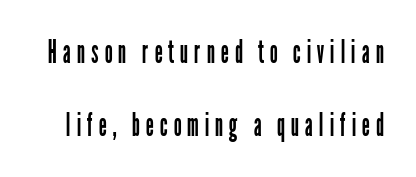
Descenders are the only things crossing below the line. Italic? Not at all — the glyphs are vertical. Varying glyph widths throughout — classic text-font behaviour. Line spacing here is loose. Stroke terminals: plain, sans-serif.
